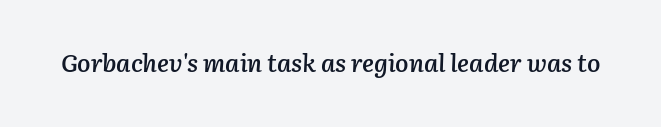
{"italic": "yes", "lean": "right", "slant_degrees": 3, "bold": "semi", "underline": "no", "letter_spacing": "normal", "letter_spacing_em": 0.0, "glyph_px": 25}
